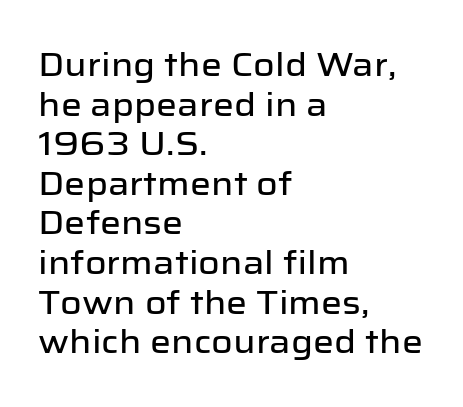
{"serif": "no", "italic": "no", "width": "normal", "stroke_contrast": "low", "x_height": "medium", "monospaced": "no", "underline": "no", "align": "left", "line_spacing_ratio": 1.2, "letter_spacing": "normal", "letter_spacing_em": 0.0, "glyph_px": 33}
